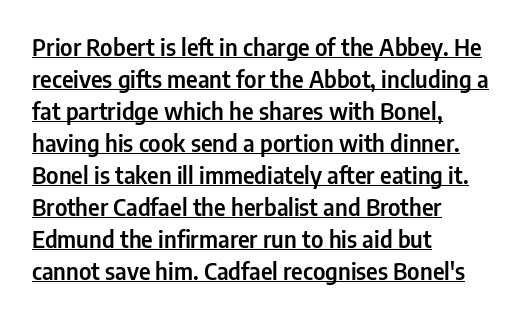
The image shows 23 px text type, upright; set left-aligned, normal line spacing (1.39x), normal letter spacing, underlined.
